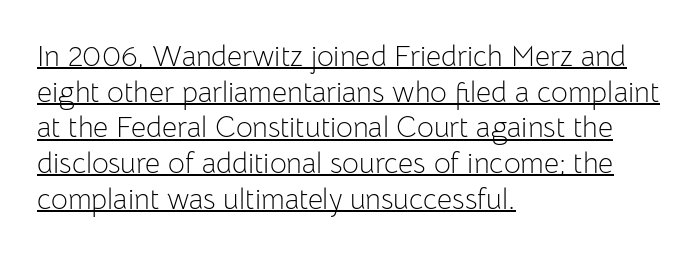
The image shows 29 px light sans-serif type, upright; set left-aligned, line spacing 1.23x, normal letter spacing, underlined; low stroke contrast and a medium x-height.
